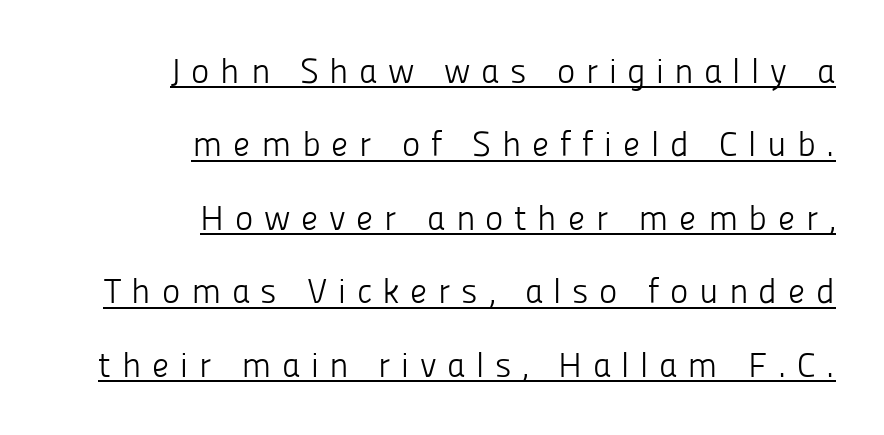
The image shows 35 px light sans-serif type, upright; set right-aligned, loose line spacing (2.1x), unusually wide letter spacing (+0.3 em), underlined; low stroke contrast and a medium x-height.
